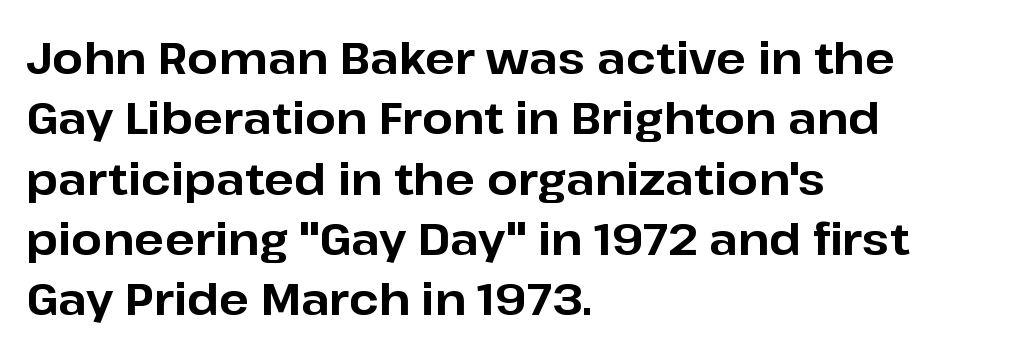
The image shows 44 px bold sans-serif type, upright; set left-aligned, normal line spacing (1.37x), normal letter spacing, not underlined; low stroke contrast and a medium x-height.
